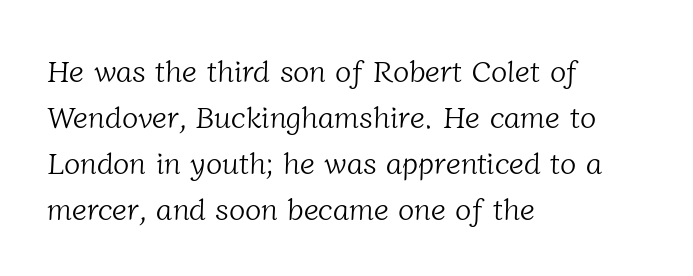
{"serif": "yes", "bold": "no", "weight": "light", "width": "normal", "stroke_contrast": "low", "x_height": "medium", "monospaced": "no", "underline": "no", "align": "left", "line_spacing": "normal", "line_spacing_ratio": 1.53, "letter_spacing": "normal", "letter_spacing_em": 0.0, "glyph_px": 30}
